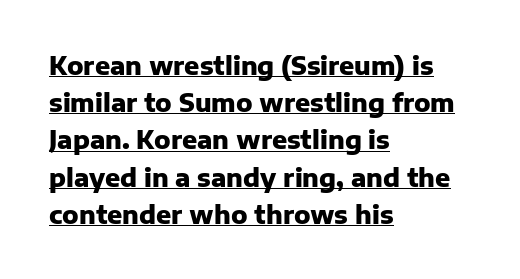
Q: Is the text bold? A: Yes.
Q: Is the text italic (slanted)? A: No, it is upright.
Q: Is the text underlined? A: Yes.
Q: How is the paragraph aligned? A: Left-aligned.
Q: Is the spacing between letters normal or unusually wide? A: Normal.
Q: Is the spacing between lines tight, normal or loose? A: Normal.
